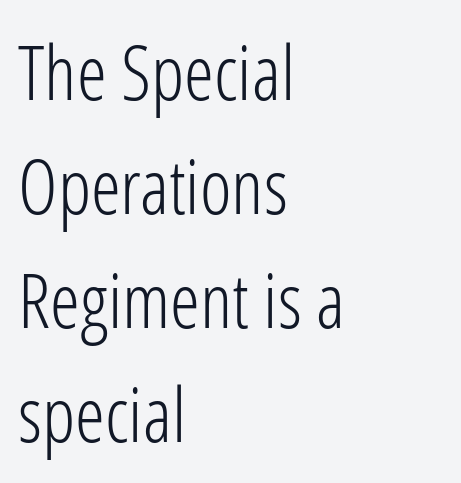
Q: Is the text bold? A: No.
Q: Is the text italic (slanted)? A: No, it is upright.
Q: Is the typeface a serif or a sans-serif typeface? A: Sans-serif.
Q: Is the text underlined? A: No.
Q: How is the paragraph aligned? A: Left-aligned.
Q: Is the spacing between letters normal or unusually wide? A: Normal.
Q: Is the spacing between lines tight, normal or loose? A: Normal.
Q: Width (condensed, normal, or wide)? A: Condensed.
Q: Stroke contrast? A: Low.
Q: x-height? A: Medium.
Q: Monospaced? A: No.
